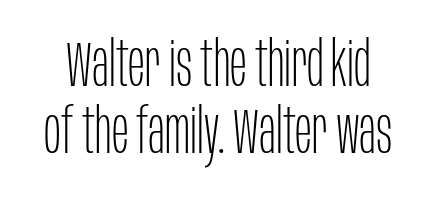
{"serif": "no", "italic": "no", "bold": "no", "weight": "thin", "width": "condensed", "stroke_contrast": "low", "x_height": "large", "monospaced": "no", "underline": "no", "line_spacing": "tight", "line_spacing_ratio": 1.06, "letter_spacing": "normal", "letter_spacing_em": 0.0, "glyph_px": 63}
